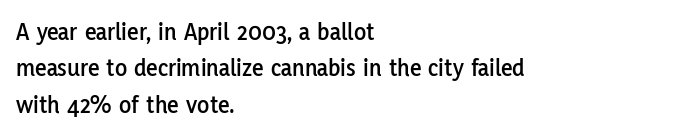
Plain, unruled lines of type. The type is set solid horizontally, with unmodified tracking. Tall strokes in this sample are plumb rather than angled. Regarding leading, the lines here are spaced in the standard way.
